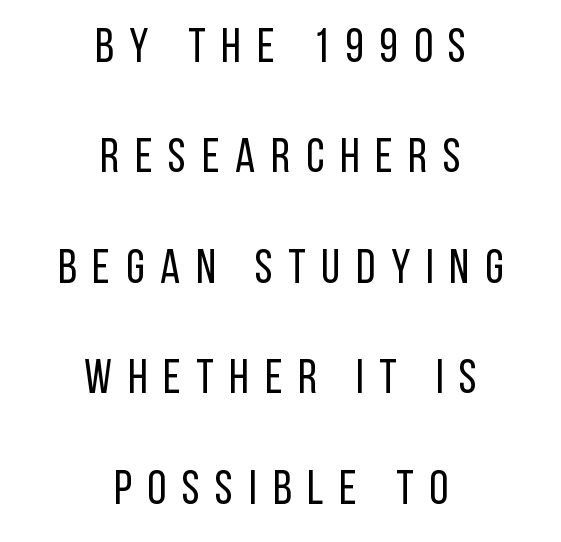
Q: Is the text bold? A: No.
Q: Is the text italic (slanted)? A: No, it is upright.
Q: Is the typeface a serif or a sans-serif typeface? A: Sans-serif.
Q: Is the text underlined? A: No.
Q: How is the paragraph aligned? A: Centered.
Q: Is the spacing between letters normal or unusually wide? A: Unusually wide.
Q: Is the spacing between lines tight, normal or loose? A: Loose.
Q: Width (condensed, normal, or wide)? A: Condensed.
Q: Stroke contrast? A: Low.
Q: x-height? A: Large.
Q: Monospaced? A: No.
